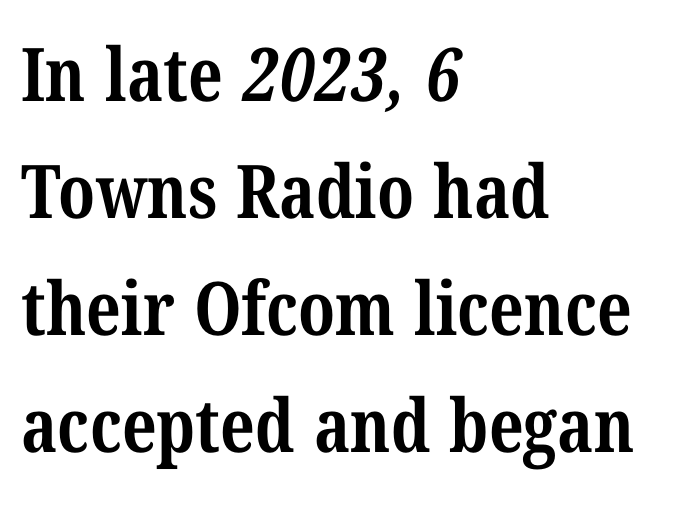
Note the varied advance widths — an 'i' is clearly narrower than an 'm'. Leftover space on each line is placed entirely after the last word. Each row of text sits above clean, open space. Compared with typical paragraphs, the rows here are spaced about the same. The gaps between neighbouring characters are ordinary and unremarkable.
